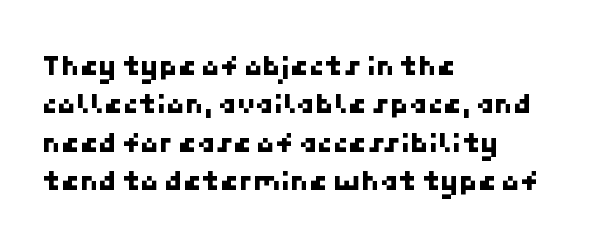
The image shows 30 px sans-serif type; set left-aligned, normal line spacing (1.28x), normal letter spacing, not underlined; low stroke contrast and a medium x-height.
